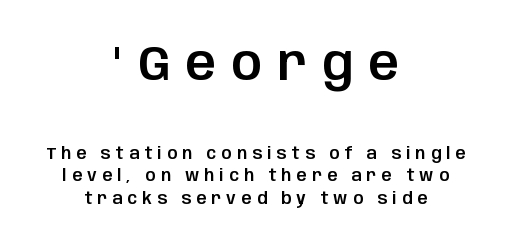
Q: Is the text italic (slanted)? A: No, it is upright.
Q: Is the typeface a serif or a sans-serif typeface? A: Sans-serif.
Q: Is the text underlined? A: No.
Q: How is the paragraph aligned? A: Centered.
Q: Is the spacing between letters normal or unusually wide? A: Unusually wide.
Q: Is the spacing between lines tight, normal or loose? A: Normal.
Q: Which block of text is set in a larger size, the first (top) or the second (bottom)? A: The first (top) one.
Q: Width (condensed, normal, or wide)? A: Normal.
Q: Stroke contrast? A: Low.
Q: x-height? A: Large.
Q: Monospaced? A: No.
